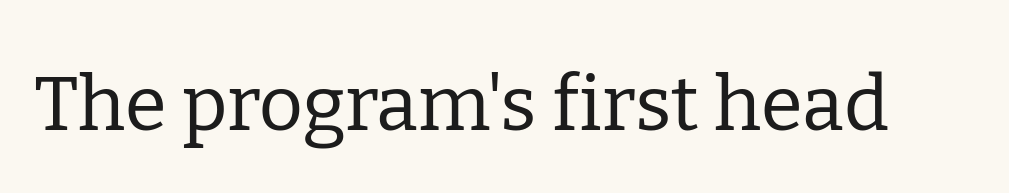
Q: Is the text bold? A: No.
Q: Is the text italic (slanted)? A: No, it is upright.
Q: Is the typeface a serif or a sans-serif typeface? A: Serif.
Q: Is the text underlined? A: No.
Q: Is the spacing between letters normal or unusually wide? A: Normal.
Q: Width (condensed, normal, or wide)? A: Normal.
Q: Stroke contrast? A: Low.
Q: x-height? A: Medium.
Q: Monospaced? A: No.
